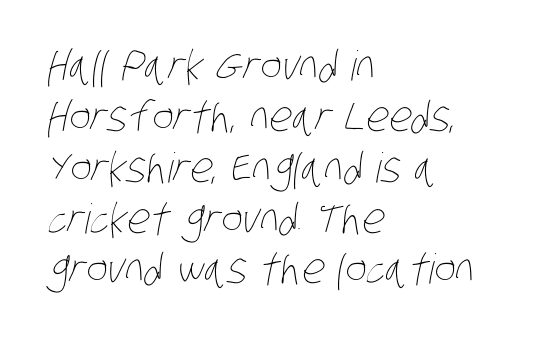
The image shows 41 px thin, condensed type; set left-aligned, line spacing 1.24x, normal letter spacing, not underlined; low stroke contrast and a large x-height.
